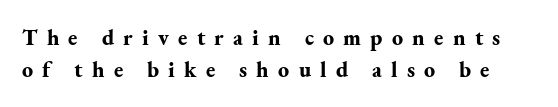
Clear beneath every line of the passage. This rendering widens character spacing well past its baseline value. What's the leading like? Ordinary, nothing unusual. Nope, not italic — everything's standing straight. Heavy, bold letterforms.
